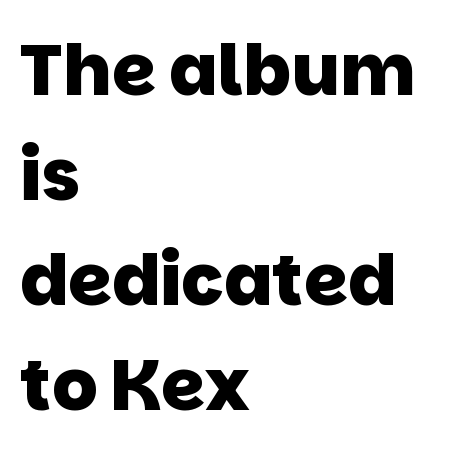
The image shows 71 px heavy sans-serif type; set left-aligned, normal line spacing (1.48x), normal letter spacing, not underlined; low stroke contrast and a large x-height.
